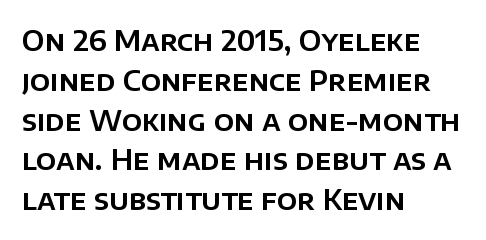
Compared with typical body copy, the letter spacing here is the same. The text block is weighted toward the left margin, trailing off unevenly rightward. Rule under the text: the space is simply empty. Vertical spacing — default. The axis of the letterforms is exactly vertical.
